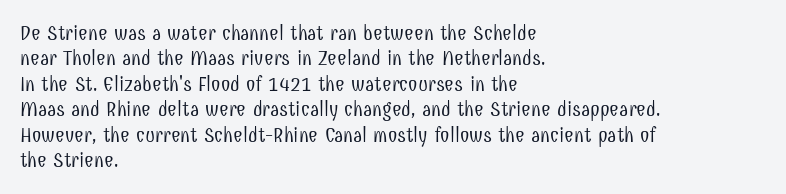
The image shows 21 px text type, upright; set left-aligned, line spacing 1.21x, normal letter spacing, not underlined.
